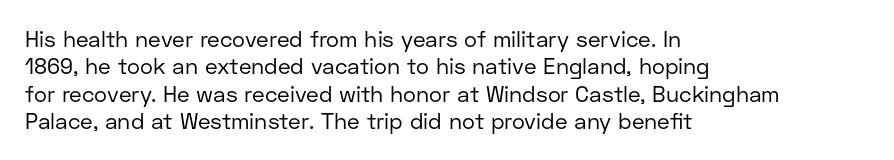
{"italic": "no", "bold": "no", "underline": "no", "align": "left", "line_spacing": "normal", "line_spacing_ratio": 1.25, "letter_spacing": "normal", "letter_spacing_em": 0.0, "glyph_px": 22}
